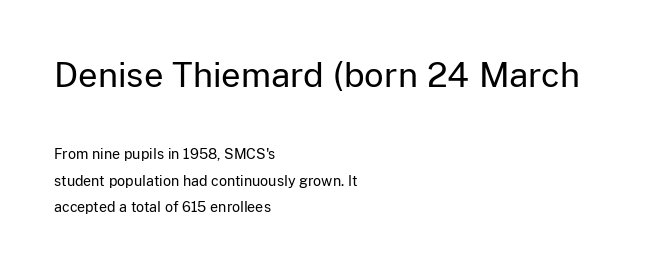
Q: Is the text bold? A: No.
Q: Is the text italic (slanted)? A: No, it is upright.
Q: Is the typeface a serif or a sans-serif typeface? A: Sans-serif.
Q: Is the text underlined? A: No.
Q: How is the paragraph aligned? A: Left-aligned.
Q: Is the spacing between letters normal or unusually wide? A: Normal.
Q: Which block of text is set in a larger size, the first (top) or the second (bottom)? A: The first (top) one.
Q: Width (condensed, normal, or wide)? A: Normal.
Q: Stroke contrast? A: Low.
Q: x-height? A: Medium.
Q: Monospaced? A: No.
